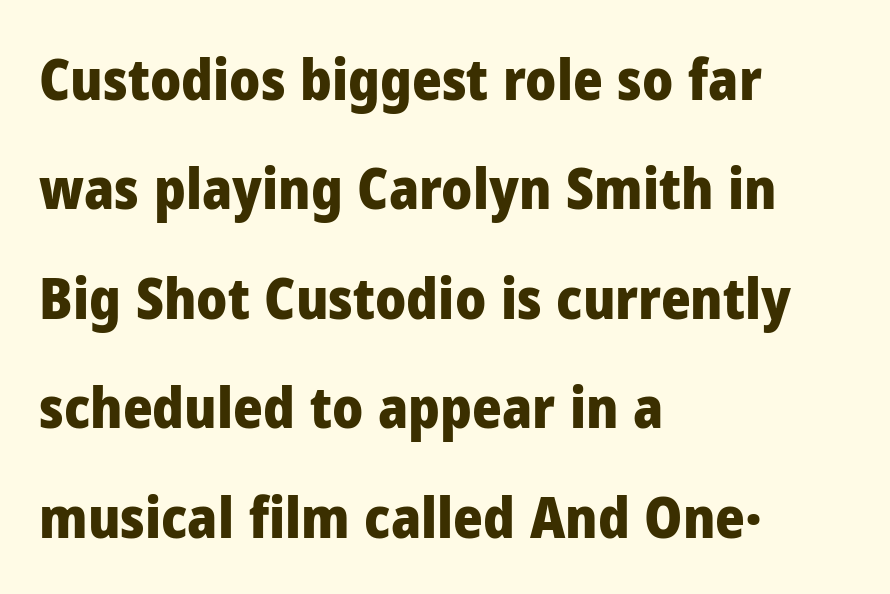
The image shows 57 px heavy sans-serif type, upright; set left-aligned, loose line spacing (1.92x), normal letter spacing, not underlined; low stroke contrast and a medium x-height.
